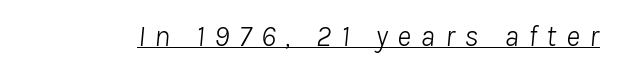
{"italic": "yes", "lean": "right", "slant_degrees": 8, "bold": "no", "weight": "light", "width": "normal", "stroke_contrast": "low", "x_height": "medium", "monospaced": "no", "underline": "yes", "letter_spacing": "wide", "letter_spacing_em": 0.32, "glyph_px": 30}
